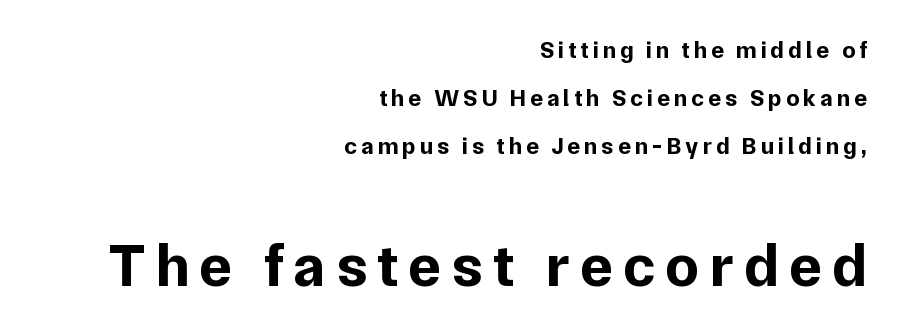
This sample has the flowing, uneven cadence of proportional lettering. In this sample the second text group is rendered at the bigger scale. These words are printed bold, with thick strokes throughout. Quick note: not italic, upright. The baseline area is clear.
